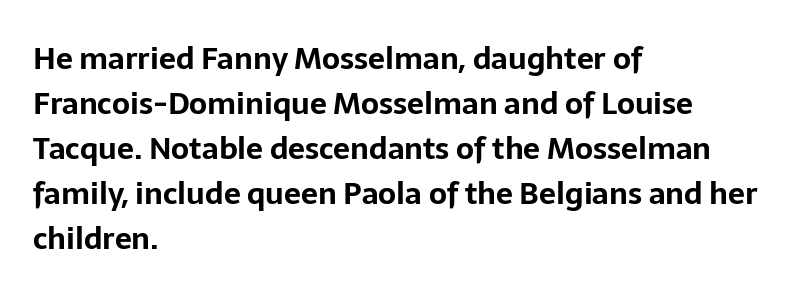
{"serif": "no", "italic": "no", "bold": "yes", "weight": "bold", "width": "normal", "stroke_contrast": "low", "x_height": "medium", "monospaced": "no", "underline": "no", "align": "left", "line_spacing": "normal", "line_spacing_ratio": 1.5, "letter_spacing": "normal", "letter_spacing_em": 0.0, "glyph_px": 30}
